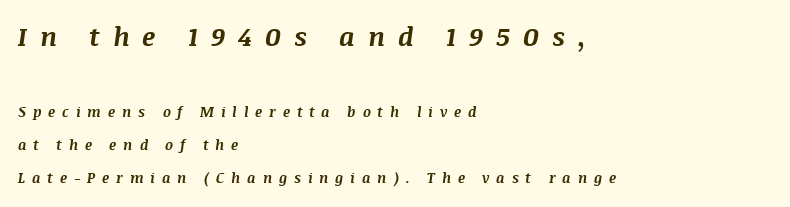
The image shows 26 px bold type, italic (leaning right); set left-aligned, loose line spacing (2.38x), unusually wide letter spacing (+0.49 em), not underlined; the first (top) block is 1.86x larger.
